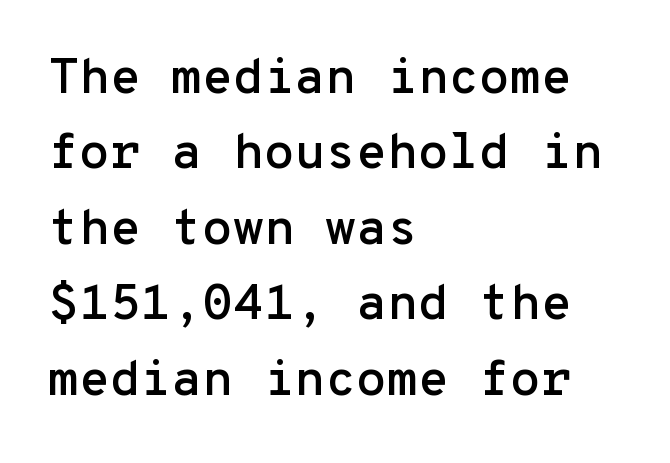
Q: Is the text italic (slanted)? A: No, it is upright.
Q: Is the typeface a serif or a sans-serif typeface? A: Sans-serif.
Q: Is the text underlined? A: No.
Q: How is the paragraph aligned? A: Left-aligned.
Q: Is the spacing between letters normal or unusually wide? A: Normal.
Q: Is the spacing between lines tight, normal or loose? A: Normal.
Q: Width (condensed, normal, or wide)? A: Normal.
Q: Stroke contrast? A: Low.
Q: x-height? A: Medium.
Q: Monospaced? A: Yes.
